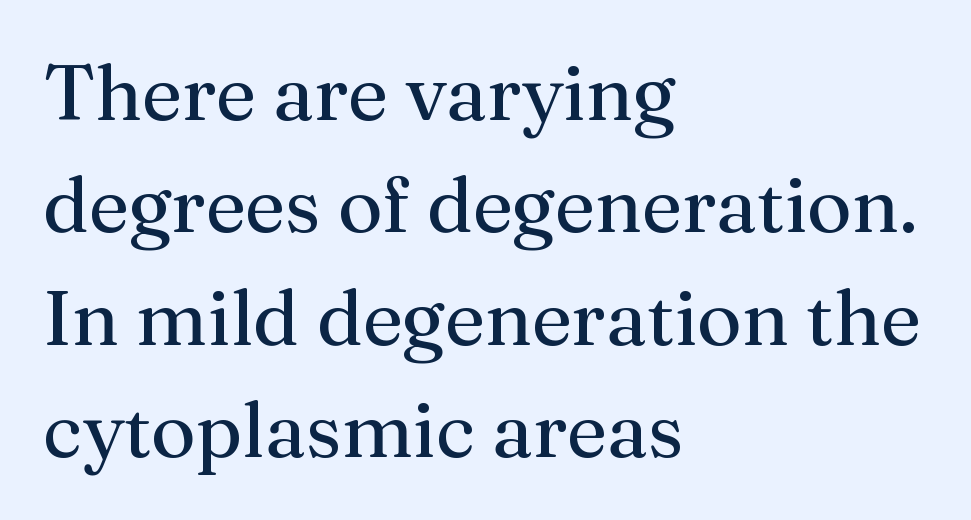
{"serif": "yes", "italic": "no", "bold": "no", "weight": "regular", "width": "normal", "stroke_contrast": "medium", "x_height": "medium", "monospaced": "no", "underline": "no", "align": "left", "line_spacing": "normal", "line_spacing_ratio": 1.44, "letter_spacing": "normal", "letter_spacing_em": 0.0, "glyph_px": 78}
